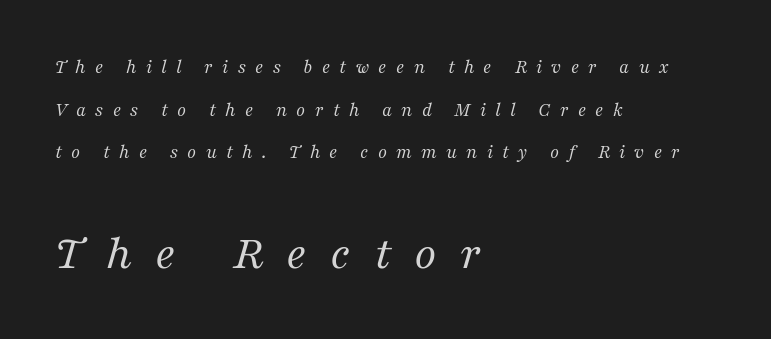
Q: Is the text bold? A: No.
Q: Is the text italic (slanted)? A: Yes, it leans right by about 16 degrees.
Q: Is the typeface a serif or a sans-serif typeface? A: Serif.
Q: Is the text underlined? A: No.
Q: How is the paragraph aligned? A: Left-aligned.
Q: Is the spacing between letters normal or unusually wide? A: Unusually wide.
Q: Is the spacing between lines tight, normal or loose? A: Loose.
Q: Which block of text is set in a larger size, the first (top) or the second (bottom)? A: The second (bottom) one.
Q: Width (condensed, normal, or wide)? A: Normal.
Q: Stroke contrast? A: Medium.
Q: x-height? A: Medium.
Q: Monospaced? A: No.
